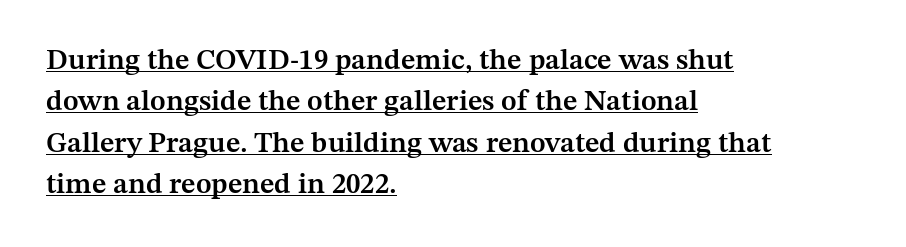
The image shows 29 px semibold serif type, upright; set left-aligned, normal line spacing (1.43x), normal letter spacing, underlined; medium stroke contrast and a medium x-height.
